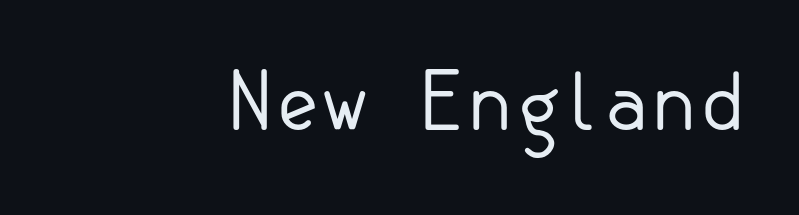
{"serif": "no", "italic": "no", "bold": "no", "weight": "regular", "width": "normal", "stroke_contrast": "low", "x_height": "small", "underline": "no", "align": "right", "letter_spacing": "normal", "letter_spacing_em": 0.0, "glyph_px": 77}
